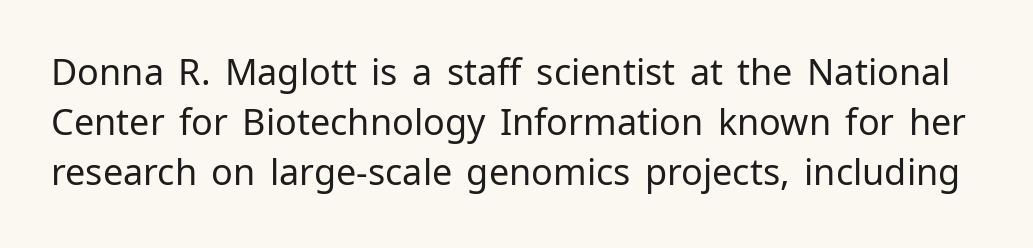
Examine the stroke ends and you'll find no serifs. The specimen omits any rule beneath the text block's lines. You could call the tracking neutral — neither tight nor loose. The characters are drawn with everyday or finer stroke widths.
